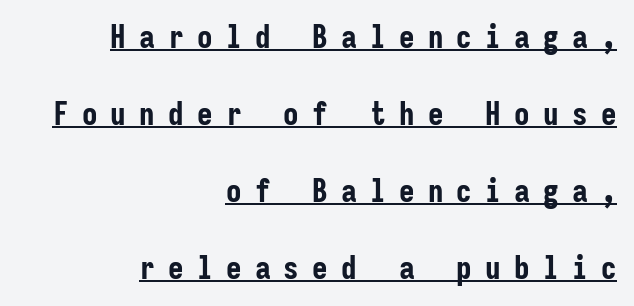
Q: Is the text bold? A: Yes.
Q: Is the text italic (slanted)? A: No, it is upright.
Q: Is the typeface a serif or a sans-serif typeface? A: Sans-serif.
Q: Is the text underlined? A: Yes.
Q: How is the paragraph aligned? A: Right-aligned.
Q: Is the spacing between letters normal or unusually wide? A: Unusually wide.
Q: Is the spacing between lines tight, normal or loose? A: Loose.
Q: Width (condensed, normal, or wide)? A: Condensed.
Q: Stroke contrast? A: Low.
Q: x-height? A: Medium.
Q: Monospaced? A: Yes.
